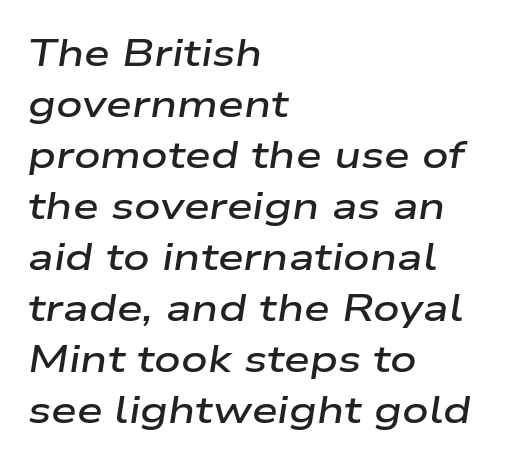
{"italic": "yes", "lean": "right", "slant_degrees": 9, "bold": "semi", "weight": "semibold", "width": "wide", "stroke_contrast": "low", "x_height": "medium", "monospaced": "no", "underline": "no", "align": "left", "line_spacing": "normal", "line_spacing_ratio": 1.38, "letter_spacing": "normal", "letter_spacing_em": 0.0, "glyph_px": 37}
